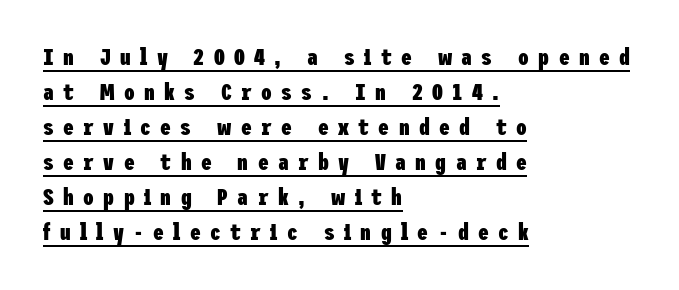
Leading: standard. The passage shown has open, widely tracked lettering throughout. Descenders here cross a horizontal rule under the line. Is the type bold? Yes — the strokes are clearly thick and heavy.
